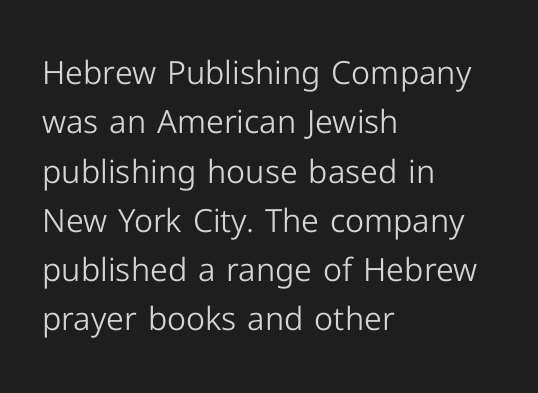
{"serif": "no", "italic": "no", "bold": "no", "weight": "light", "width": "normal", "stroke_contrast": "low", "x_height": "medium", "monospaced": "no", "underline": "no", "align": "left", "line_spacing": "normal", "line_spacing_ratio": 1.54, "letter_spacing": "normal", "letter_spacing_em": 0.0, "glyph_px": 32}
